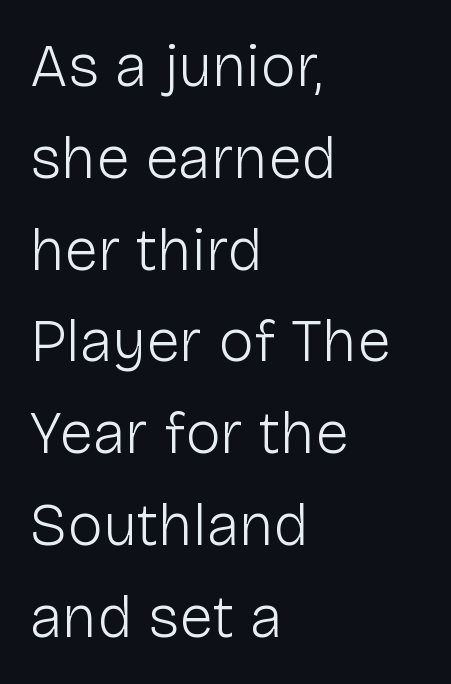
No feet cap the strokes, marking this as sans-serif type. Regarding leading, the lines here are spaced in the standard way. The strip under each line holds only bare page. This sample has the flowing, uneven cadence of proportional lettering.
